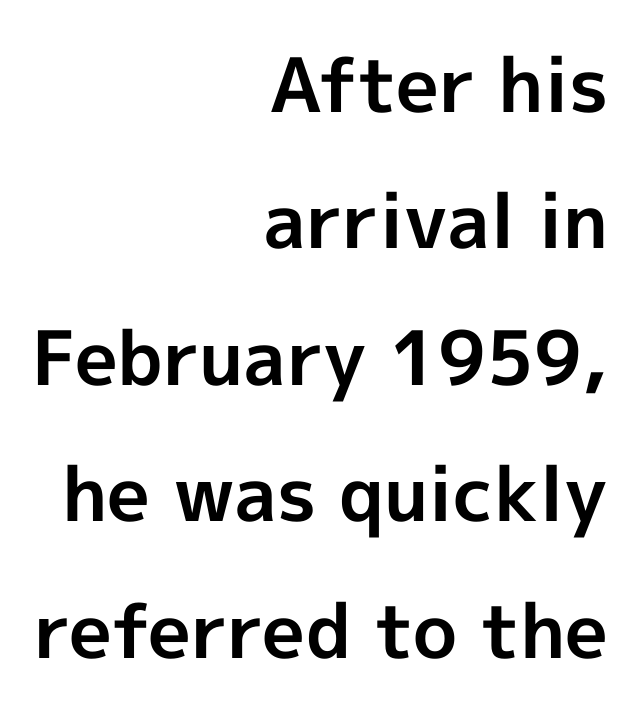
Is this a fixed-width face? No — the glyphs have proportional, varying widths. Words float on clear page, feet unadorned. This sample uses plain, unmodified letter spacing. This sample uses a sans-serif face.
